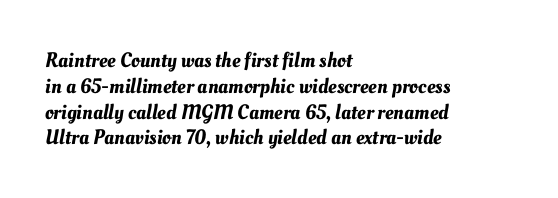
You could call the tracking neutral — neither tight nor loose. The glyphs are unaccompanied by any horizontal stroke below them. Each line starts at the same left margin while the right side varies.
